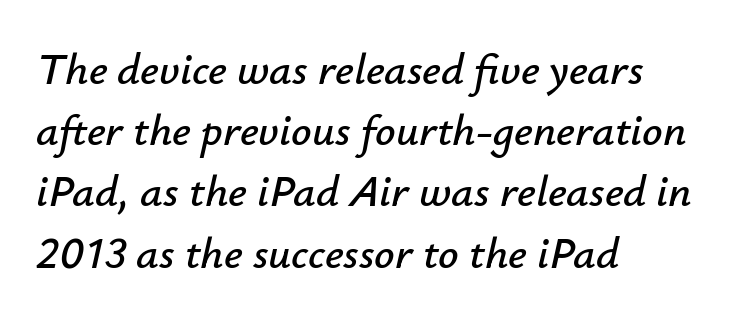
Would a proofreader flag this as italicized? Yes. Rows of type keep a routine distance in the vertical direction. Just letters on the line, the space beneath them empty. Each line starts at the same left margin while the right side varies.
